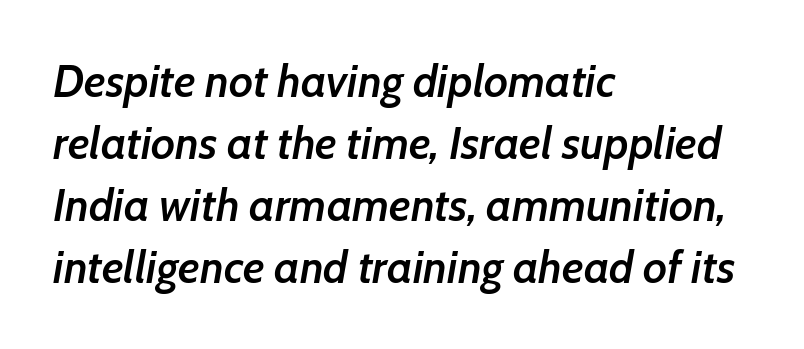
{"italic": "yes", "lean": "right", "slant_degrees": 7, "bold": "semi", "weight": "semibold", "width": "normal", "stroke_contrast": "low", "x_height": "medium", "monospaced": "no", "underline": "no", "align": "left", "line_spacing": "normal", "line_spacing_ratio": 1.38, "letter_spacing": "normal", "letter_spacing_em": 0.0, "glyph_px": 45}
